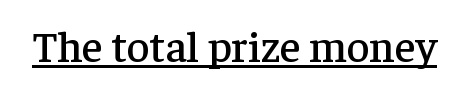
The image shows 44 px serif type, upright; set normal letter spacing, underlined; low stroke contrast and a medium x-height.
